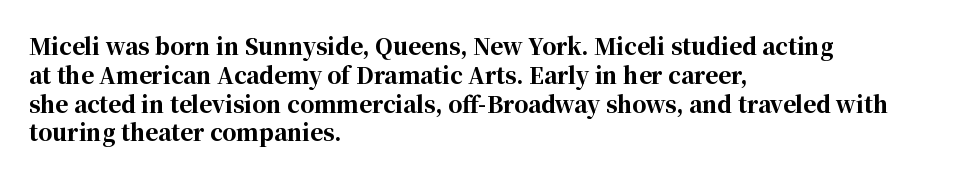
The rows are spaced the way most documents space them. Its strokes are broad and dark, the hallmark of bold type. Posture: upright roman. A bare baseline throughout the passage.
